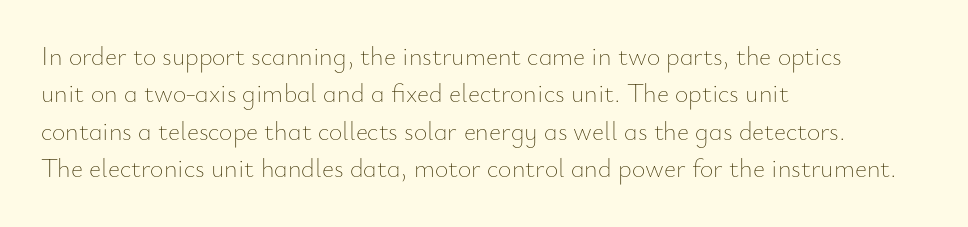
The image shows 26 px text type, upright; set left-aligned, normal line spacing (1.44x), normal letter spacing, not underlined.
